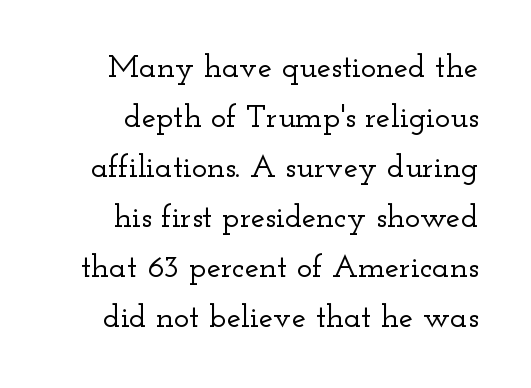
Q: Is the text italic (slanted)? A: No, it is upright.
Q: Is the typeface a serif or a sans-serif typeface? A: Serif.
Q: Is the text underlined? A: No.
Q: Is the spacing between letters normal or unusually wide? A: Normal.
Q: Is the spacing between lines tight, normal or loose? A: Normal.
Q: Width (condensed, normal, or wide)? A: Wide.
Q: Stroke contrast? A: Low.
Q: x-height? A: Small.
Q: Monospaced? A: No.
